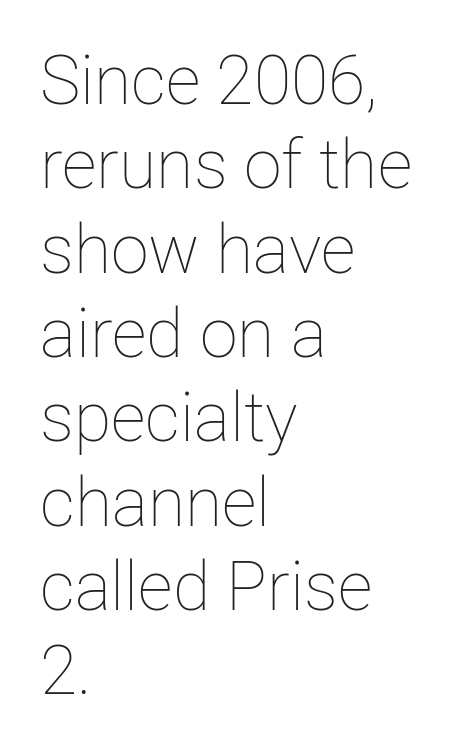
The image shows 68 px thin type, upright; set left-aligned, line spacing 1.24x, normal letter spacing, not underlined; low stroke contrast and a medium x-height.
